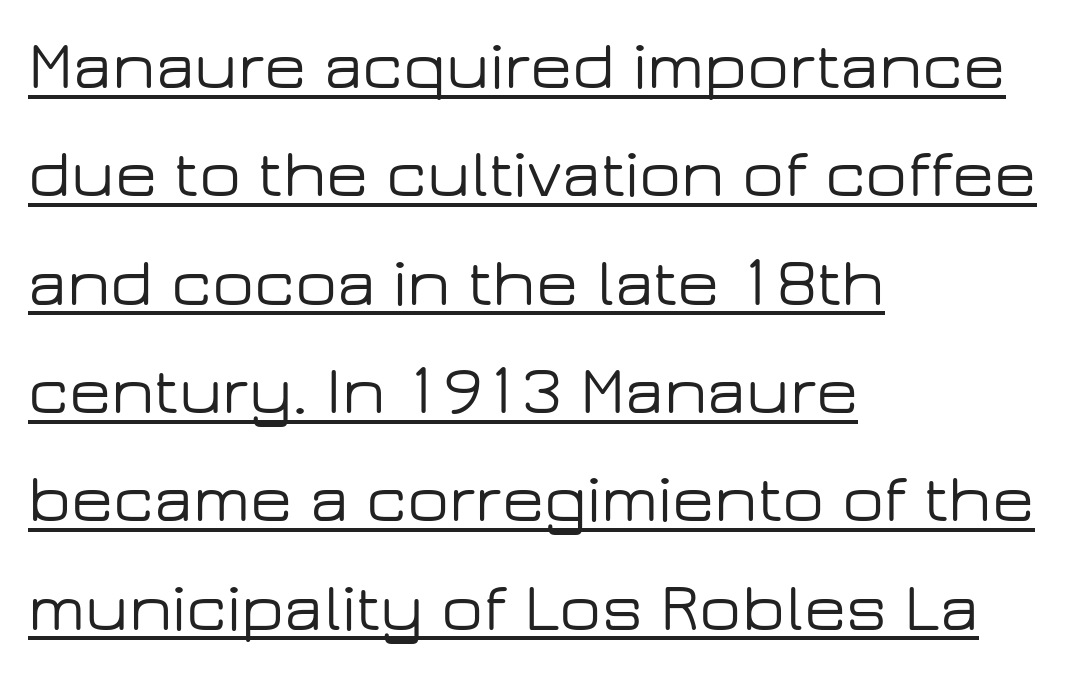
The image shows 69 px wide sans-serif type, upright; set left-aligned, normal line spacing (1.57x), normal letter spacing, underlined; low stroke contrast and a medium x-height.
